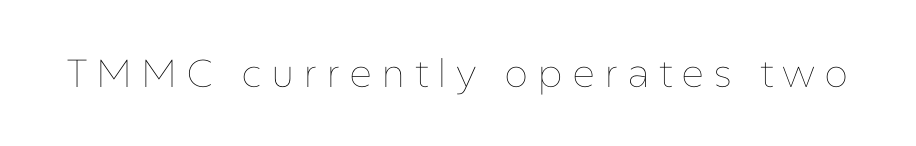
Plain, unruled lines of type. A typesetter would call this proportional, since set widths differ per character. The letters look calm and open, with moderate or lighter stems. The face used here is rendered with a markedly widened letterfit.
